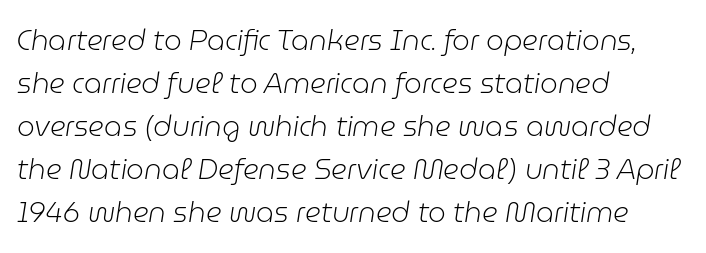
The image shows 28 px light type, italic (leaning right); set left-aligned, normal line spacing (1.54x), normal letter spacing, not underlined; low stroke contrast and a medium x-height.
